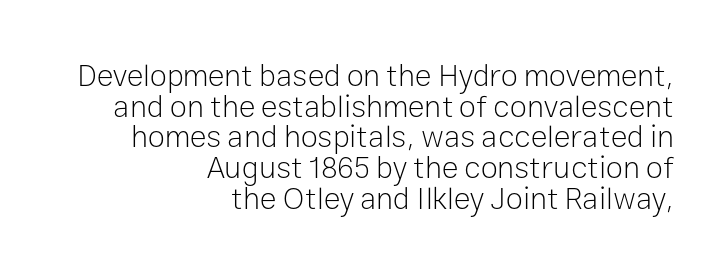
{"serif": "no", "italic": "no", "bold": "no", "weight": "light", "width": "normal", "stroke_contrast": "low", "x_height": "medium", "monospaced": "no", "underline": "no", "align": "right", "line_spacing": "tight", "line_spacing_ratio": 0.99, "letter_spacing": "normal", "letter_spacing_em": 0.0, "glyph_px": 31}
